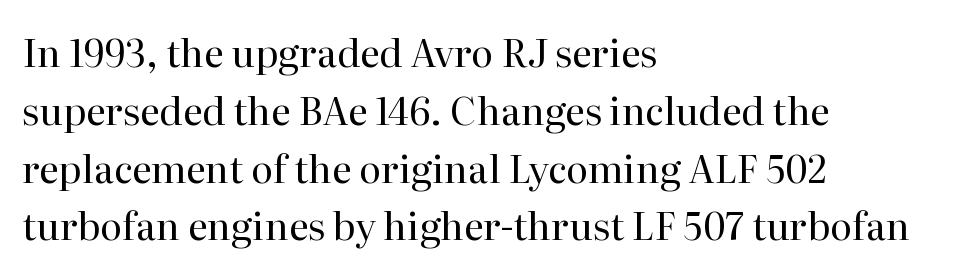
The image shows 38 px regular-weight serif type, upright; set left-aligned, normal line spacing (1.52x), normal letter spacing, not underlined; high stroke contrast and a medium x-height.
